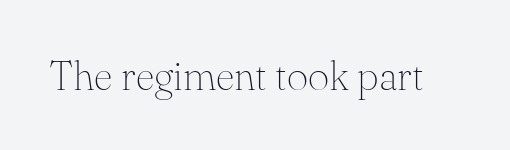
{"serif": "yes", "italic": "no", "bold": "no", "weight": "thin", "width": "normal", "stroke_contrast": "medium", "x_height": "small", "monospaced": "no", "underline": "no", "letter_spacing": "normal", "letter_spacing_em": 0.0, "glyph_px": 41}
